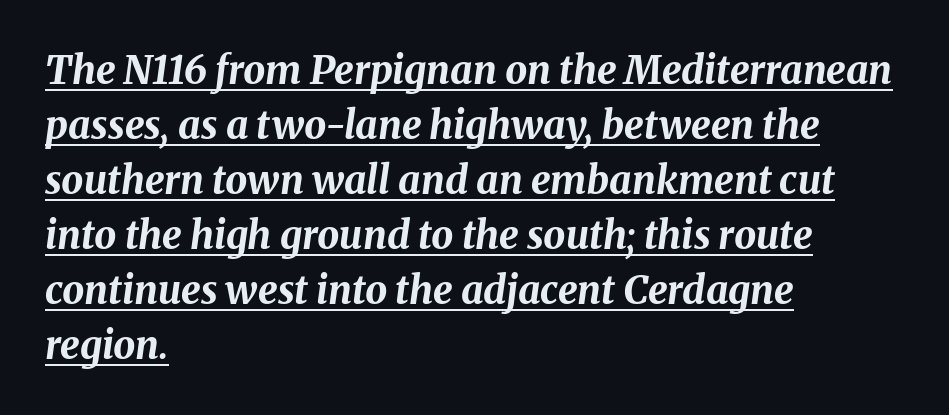
{"italic": "yes", "lean": "right", "slant_degrees": 8, "bold": "yes", "weight": "bold", "width": "normal", "stroke_contrast": "medium", "x_height": "medium", "monospaced": "no", "underline": "yes", "align": "left", "line_spacing": "normal", "line_spacing_ratio": 1.41, "letter_spacing": "normal", "letter_spacing_em": 0.0, "glyph_px": 39}
